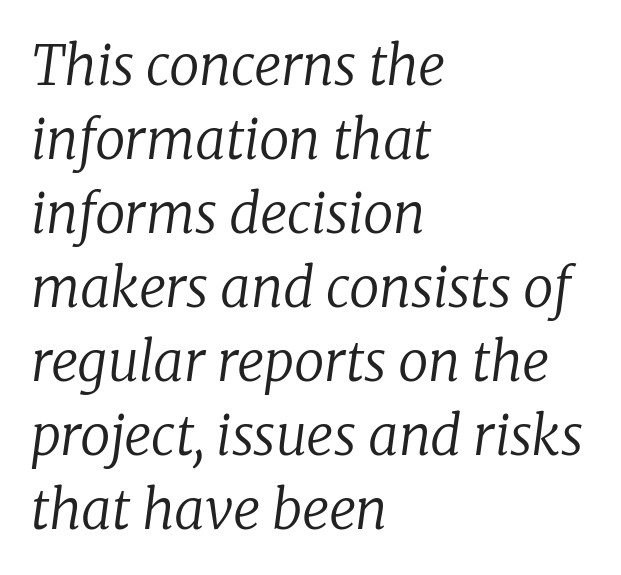
Q: Is the text bold? A: No.
Q: Is the text italic (slanted)? A: Yes, it leans right by about 8 degrees.
Q: Is the typeface a serif or a sans-serif typeface? A: Serif.
Q: Is the text underlined? A: No.
Q: How is the paragraph aligned? A: Left-aligned.
Q: Is the spacing between letters normal or unusually wide? A: Normal.
Q: Is the spacing between lines tight, normal or loose? A: Normal.
Q: Width (condensed, normal, or wide)? A: Normal.
Q: Stroke contrast? A: Low.
Q: x-height? A: Medium.
Q: Monospaced? A: No.
